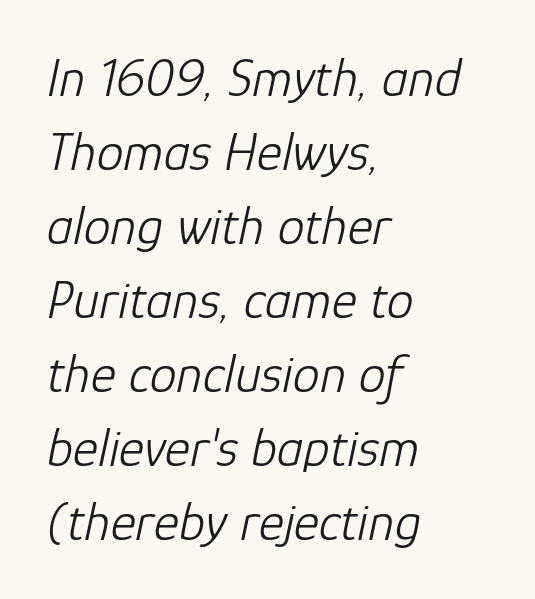
Q: Is the text bold? A: No.
Q: Is the text italic (slanted)? A: Yes, it leans right by about 12 degrees.
Q: Is the text underlined? A: No.
Q: How is the paragraph aligned? A: Left-aligned.
Q: Is the spacing between letters normal or unusually wide? A: Normal.
Q: Is the spacing between lines tight, normal or loose? A: Normal.
Q: Width (condensed, normal, or wide)? A: Normal.
Q: Stroke contrast? A: Low.
Q: x-height? A: Medium.
Q: Monospaced? A: No.
